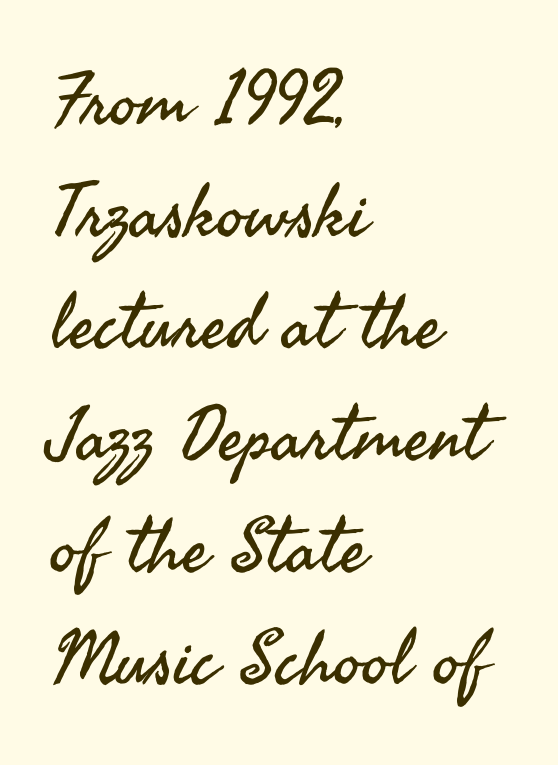
Characters follow at the spacing the type designer built in. Here the designer chose a conventional face with non-uniform glyph widths. Vertical stems look standard width or narrower in stroke. The leading is moderate, giving the passage an even texture.
